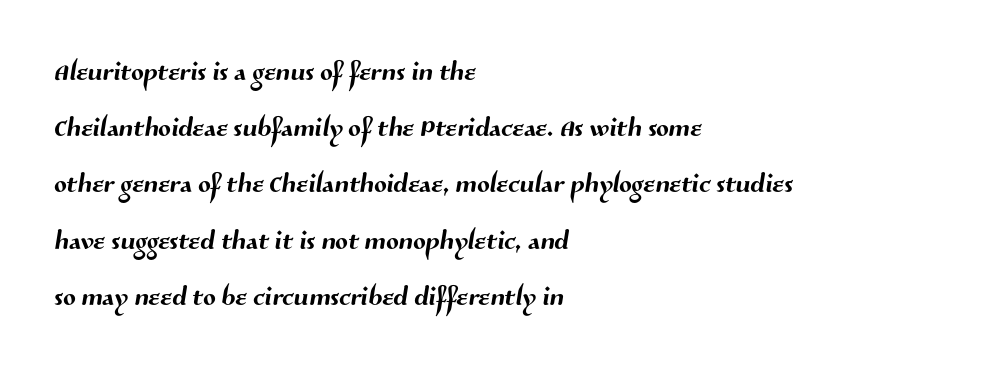
The image shows 37 px sans-serif type; set left-aligned, normal line spacing (1.52x), normal letter spacing, not underlined; medium stroke contrast and a medium x-height.
